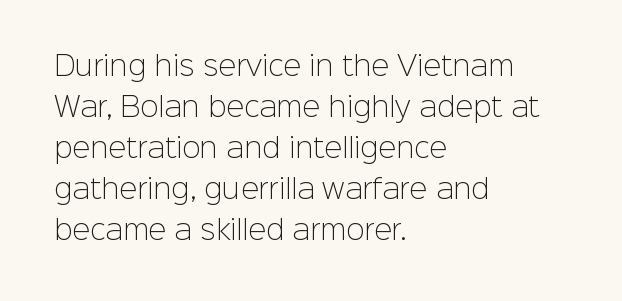
{"italic": "no", "bold": "no", "underline": "no", "align": "left", "line_spacing": "normal", "line_spacing_ratio": 1.52, "letter_spacing": "normal", "letter_spacing_em": 0.0, "glyph_px": 27}
